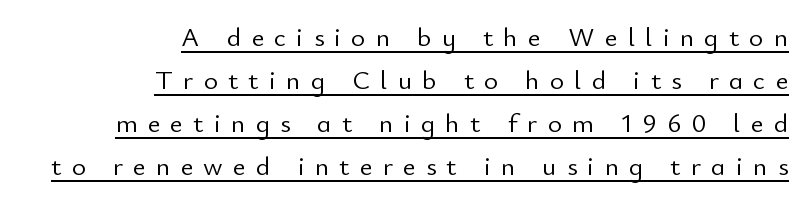
Q: Is the text bold? A: No.
Q: Is the text italic (slanted)? A: No, it is upright.
Q: Is the text underlined? A: Yes.
Q: How is the paragraph aligned? A: Right-aligned.
Q: Is the spacing between letters normal or unusually wide? A: Unusually wide.
Q: Is the spacing between lines tight, normal or loose? A: Normal.
